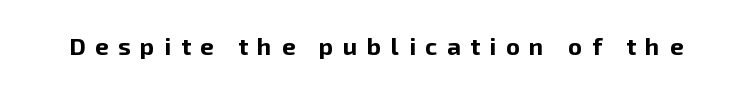
Q: Is the text bold? A: Yes.
Q: Is the text italic (slanted)? A: No, it is upright.
Q: Is the text underlined? A: No.
Q: Is the spacing between letters normal or unusually wide? A: Unusually wide.
